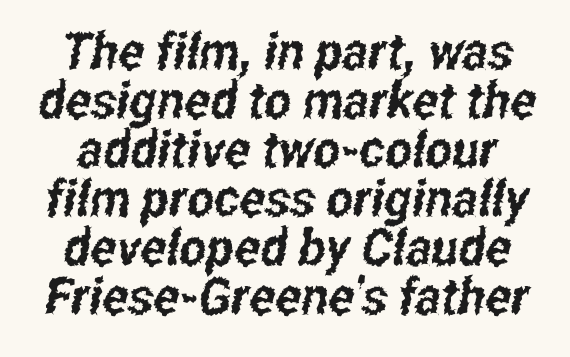
The image shows 51 px condensed sans-serif type; set tight line spacing (0.96x), normal letter spacing, not underlined; low stroke contrast and a medium x-height.
